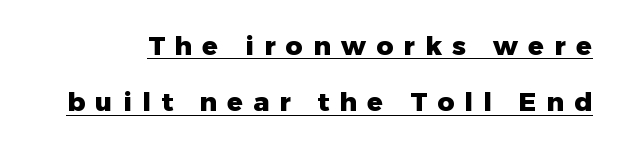
{"italic": "no", "bold": "yes", "underline": "yes", "line_spacing": "loose", "line_spacing_ratio": 2.17, "letter_spacing": "wide", "letter_spacing_em": 0.4, "glyph_px": 26}
